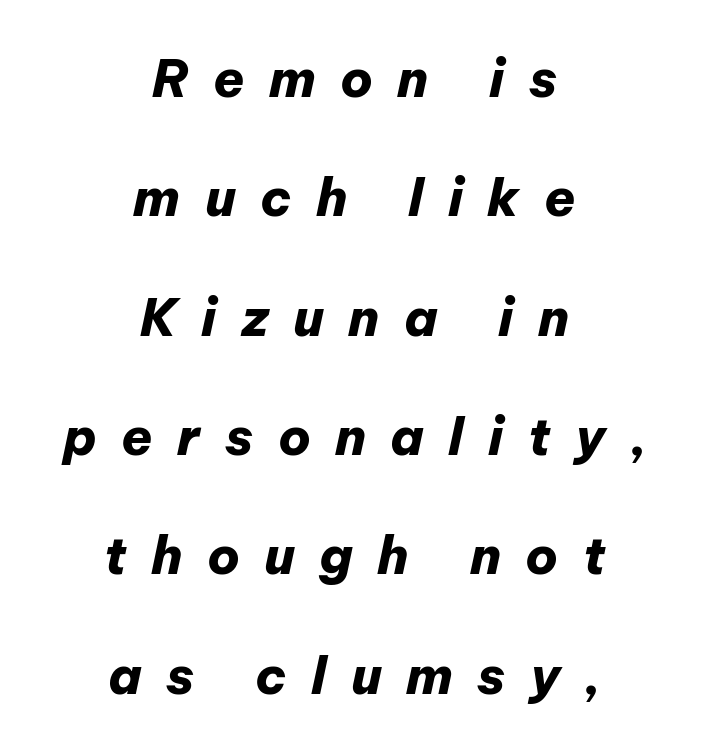
The image shows 51 px heavy type, italic (leaning right); set centered, loose line spacing (2.34x), unusually wide letter spacing (+0.48 em), not underlined; low stroke contrast and a medium x-height.
